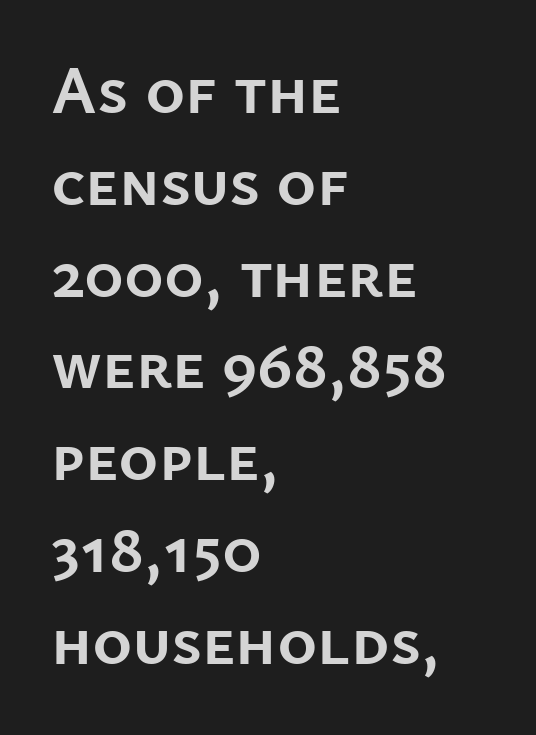
{"serif": "no", "italic": "no", "bold": "yes", "weight": "semibold", "width": "normal", "stroke_contrast": "low", "x_height": "medium", "monospaced": "no", "underline": "no", "align": "left", "line_spacing": "normal", "line_spacing_ratio": 1.35, "letter_spacing": "normal", "letter_spacing_em": 0.0, "glyph_px": 68}
